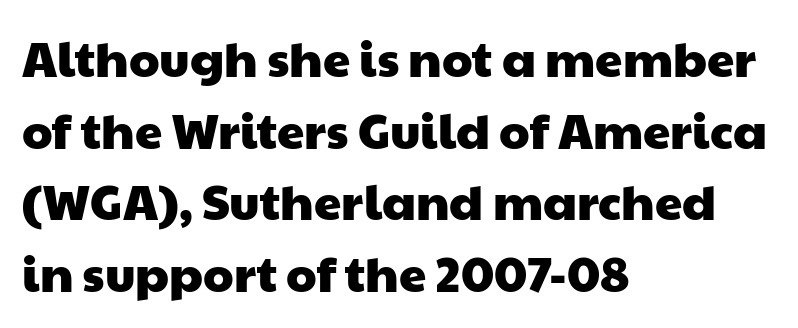
{"serif": "no", "width": "wide", "stroke_contrast": "low", "x_height": "medium", "monospaced": "no", "underline": "no", "align": "left", "line_spacing": "normal", "line_spacing_ratio": 1.46, "letter_spacing": "normal", "letter_spacing_em": 0.0, "glyph_px": 49}
